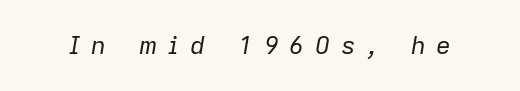
Q: Is the text bold? A: No.
Q: Is the text italic (slanted)? A: Yes, it leans right by about 9 degrees.
Q: Is the text underlined? A: No.
Q: Is the spacing between letters normal or unusually wide? A: Unusually wide.
